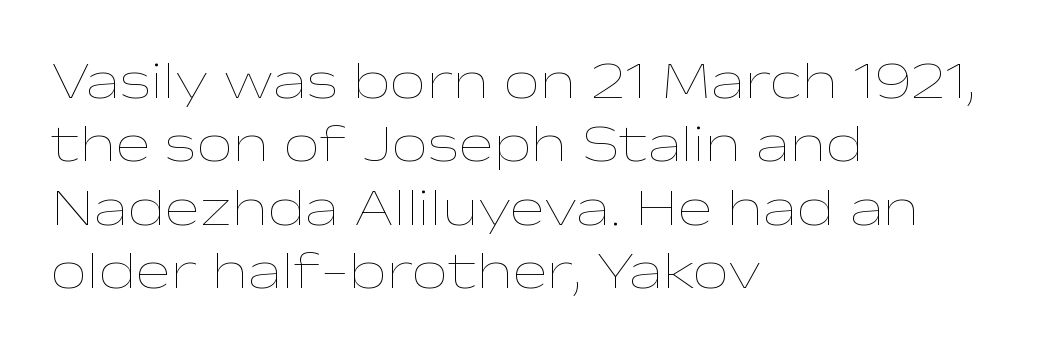
{"italic": "no", "bold": "no", "weight": "thin", "width": "wide", "stroke_contrast": "low", "x_height": "medium", "monospaced": "no", "underline": "no", "align": "left", "line_spacing_ratio": 1.22, "letter_spacing": "normal", "letter_spacing_em": 0.0, "glyph_px": 52}
